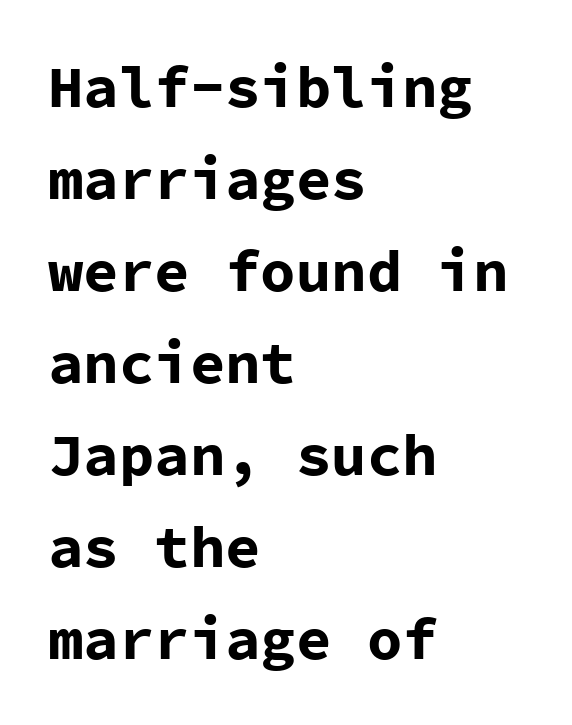
Is the block centered? No — it sits flush against the left margin. Font category for this specimen: sans-serif. Italic? Not at all — the glyphs are vertical. The line-height multiplier appears to be the usual default.
